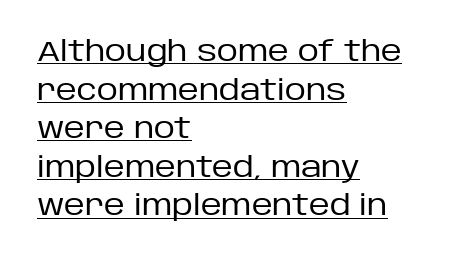
Is there much room between lines? A standard amount, neither cramped nor airy. Nobody touched the tracking dial on this one. The passage shown is underscored from start to finish. Designer's note — italics off, roman on.
